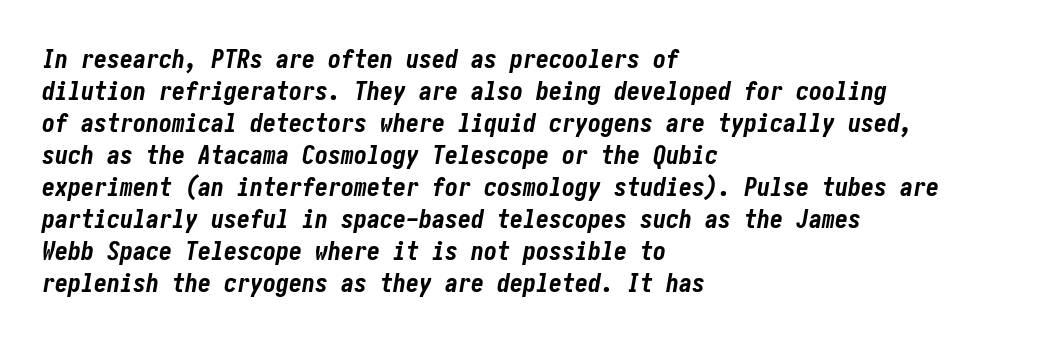
Nobody touched the tracking dial on this one. The typesetter chose a ragged-right arrangement here. In terms of posture, this sample is oblique. The area under the type is left untouched.
